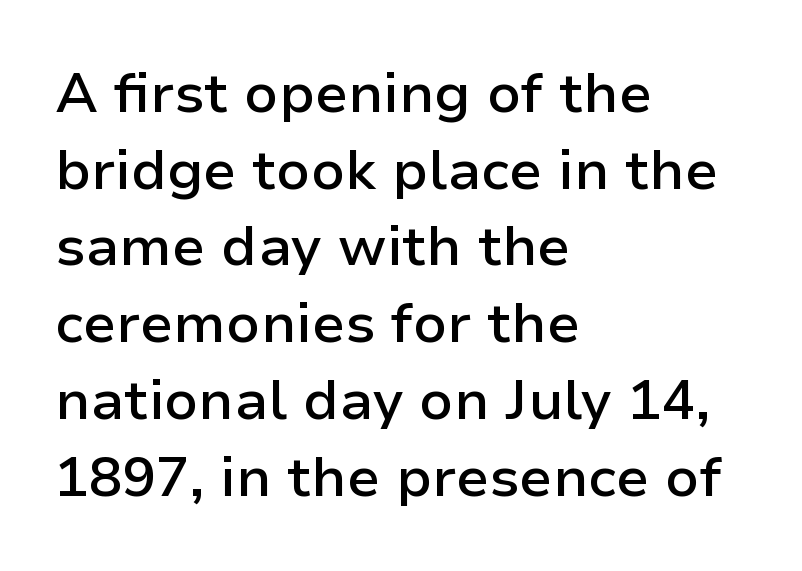
Classification — sans serif. The rendering uses a moderate line-height, typical for paragraphs. The characters look somewhat weighty, a semibold short of true bold. Compared with a centered layout, this one pins lines to the left instead. Rendered with straight, roman letterforms.
